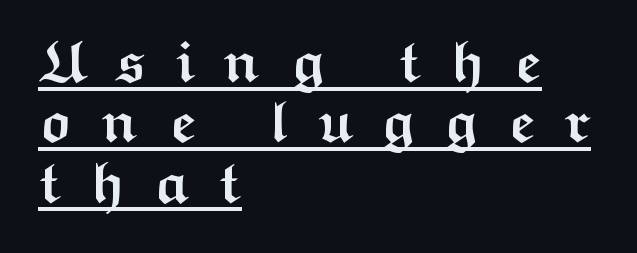
The image shows 58 px semibold, wide sans-serif type, upright; set left-aligned, tight line spacing (1.04x), unusually wide letter spacing (+0.5 em), underlined; medium stroke contrast and a medium x-height.
